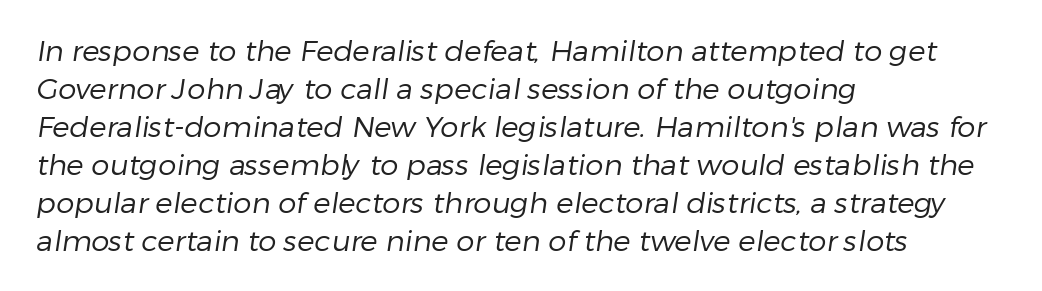
Q: Is the text bold? A: No.
Q: Is the typeface a serif or a sans-serif typeface? A: Sans-serif.
Q: Is the text underlined? A: No.
Q: How is the paragraph aligned? A: Left-aligned.
Q: Is the spacing between letters normal or unusually wide? A: Normal.
Q: Is the spacing between lines tight, normal or loose? A: Normal.
Q: Width (condensed, normal, or wide)? A: Normal.
Q: Stroke contrast? A: Low.
Q: x-height? A: Medium.
Q: Monospaced? A: No.
